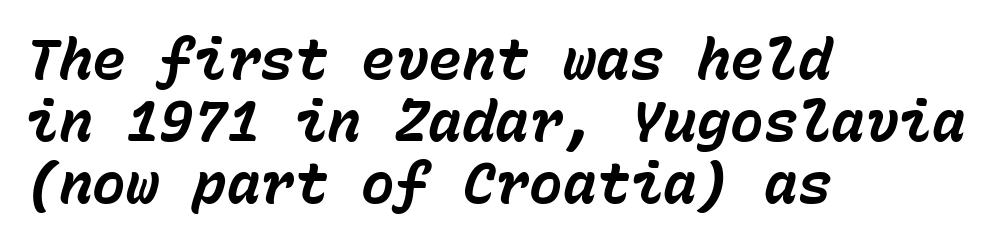
Q: Is the text bold? A: Yes.
Q: Is the text italic (slanted)? A: Yes, it leans right by about 15 degrees.
Q: Is the text underlined? A: No.
Q: How is the paragraph aligned? A: Left-aligned.
Q: Is the spacing between letters normal or unusually wide? A: Normal.
Q: Is the spacing between lines tight, normal or loose? A: Tight.
Q: Width (condensed, normal, or wide)? A: Normal.
Q: Stroke contrast? A: Low.
Q: x-height? A: Medium.
Q: Monospaced? A: Yes.
